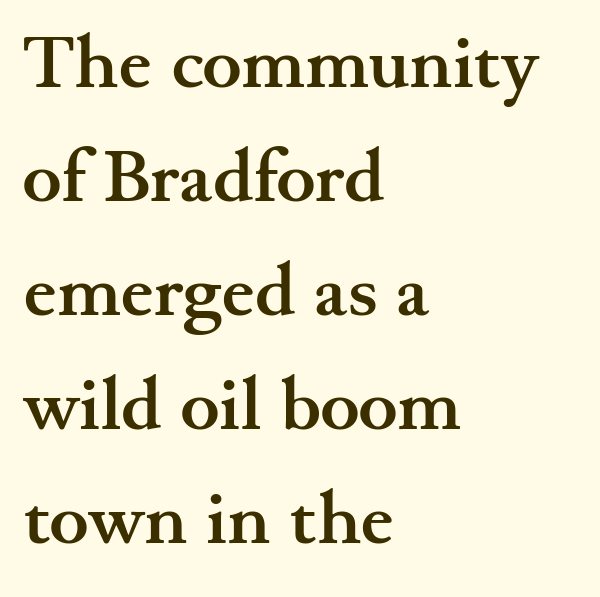
{"serif": "yes", "italic": "no", "bold": "yes", "weight": "semibold", "width": "wide", "stroke_contrast": "medium", "x_height": "small", "monospaced": "no", "underline": "no", "align": "left", "line_spacing": "normal", "line_spacing_ratio": 1.54, "letter_spacing": "normal", "letter_spacing_em": 0.0, "glyph_px": 74}
